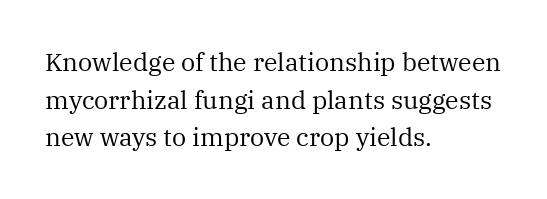
Q: Is the text bold? A: No.
Q: Is the text italic (slanted)? A: No, it is upright.
Q: Is the text underlined? A: No.
Q: How is the paragraph aligned? A: Left-aligned.
Q: Is the spacing between letters normal or unusually wide? A: Normal.
Q: Is the spacing between lines tight, normal or loose? A: Normal.
